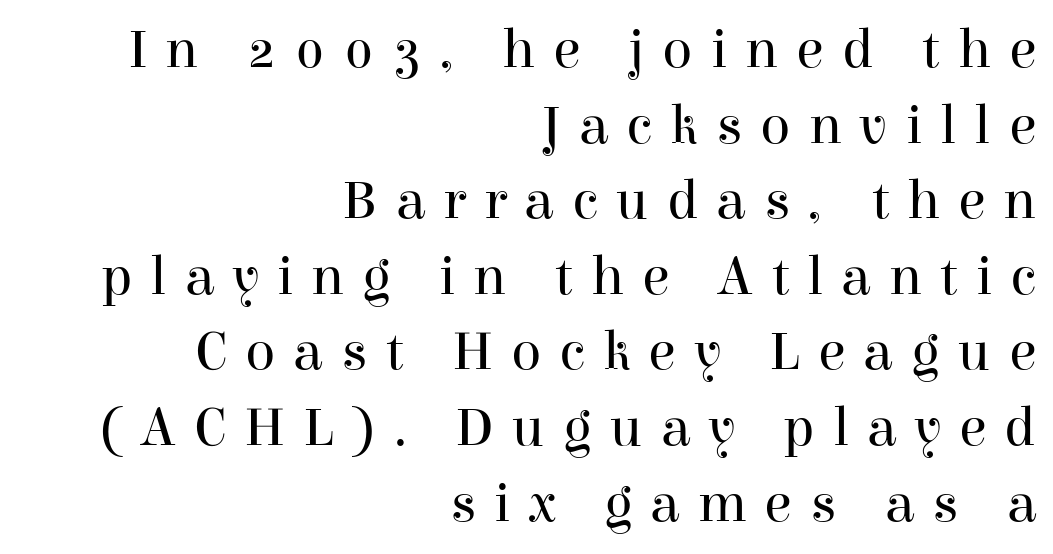
The image shows 56 px regular-weight serif type, upright; set right-aligned, normal line spacing (1.35x), unusually wide letter spacing (+0.32 em), not underlined; high stroke contrast and a medium x-height.
